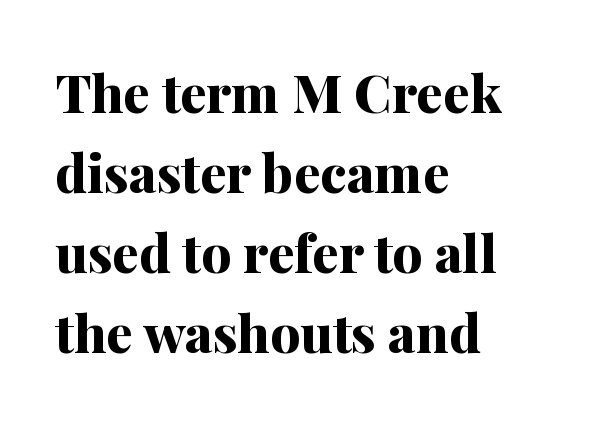
Q: Is the text bold? A: Yes.
Q: Is the text italic (slanted)? A: No, it is upright.
Q: Is the typeface a serif or a sans-serif typeface? A: Serif.
Q: Is the text underlined? A: No.
Q: How is the paragraph aligned? A: Left-aligned.
Q: Is the spacing between letters normal or unusually wide? A: Normal.
Q: Is the spacing between lines tight, normal or loose? A: Normal.
Q: Width (condensed, normal, or wide)? A: Normal.
Q: Stroke contrast? A: Medium.
Q: x-height? A: Medium.
Q: Monospaced? A: No.
